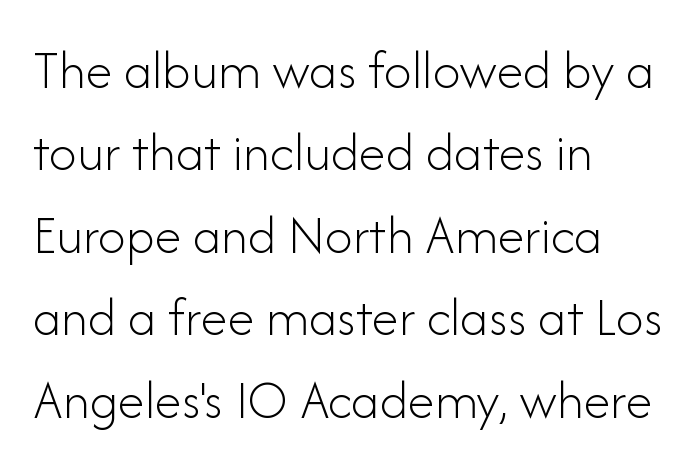
{"serif": "no", "italic": "no", "bold": "no", "weight": "light", "width": "normal", "stroke_contrast": "low", "x_height": "small", "monospaced": "no", "underline": "no", "align": "left", "line_spacing": "normal", "line_spacing_ratio": 1.5, "letter_spacing": "normal", "letter_spacing_em": 0.0, "glyph_px": 55}
